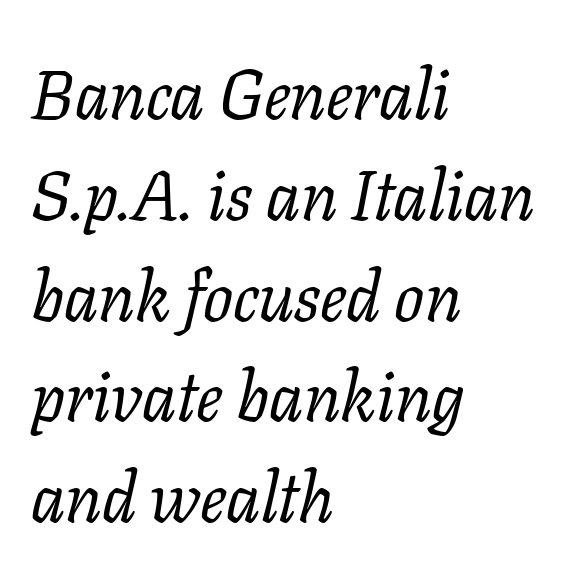
{"serif": "yes", "italic": "yes", "lean": "right", "slant_degrees": 11, "bold": "no", "weight": "regular", "width": "normal", "stroke_contrast": "low", "x_height": "medium", "monospaced": "no", "underline": "no", "align": "left", "line_spacing": "normal", "line_spacing_ratio": 1.44, "letter_spacing": "normal", "letter_spacing_em": 0.0, "glyph_px": 70}
